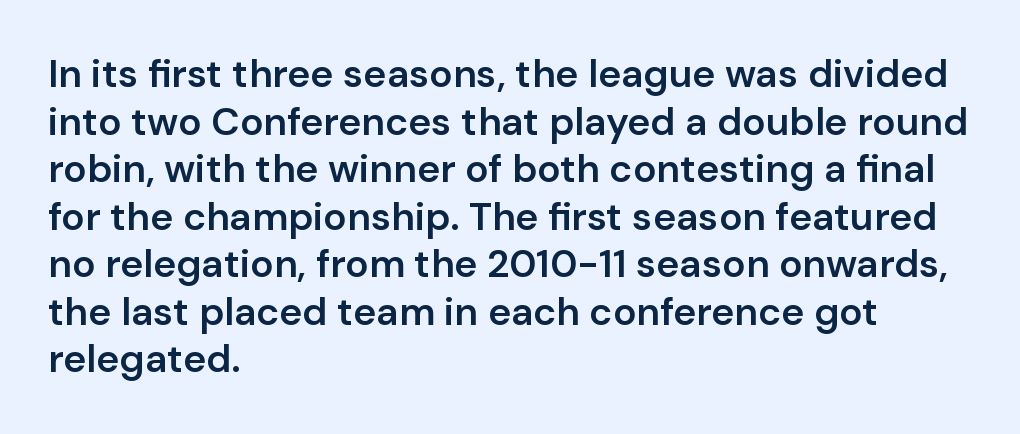
The image shows 39 px semibold sans-serif type, upright; set left-aligned, line spacing 1.22x, normal letter spacing, not underlined; low stroke contrast and a medium x-height.
